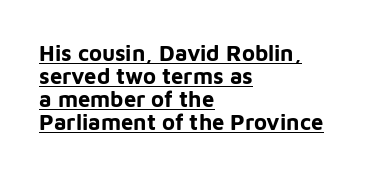
{"italic": "no", "bold": "yes", "underline": "yes", "align": "left", "line_spacing": "tight", "line_spacing_ratio": 1.04, "letter_spacing": "normal", "letter_spacing_em": 0.0, "glyph_px": 22}
